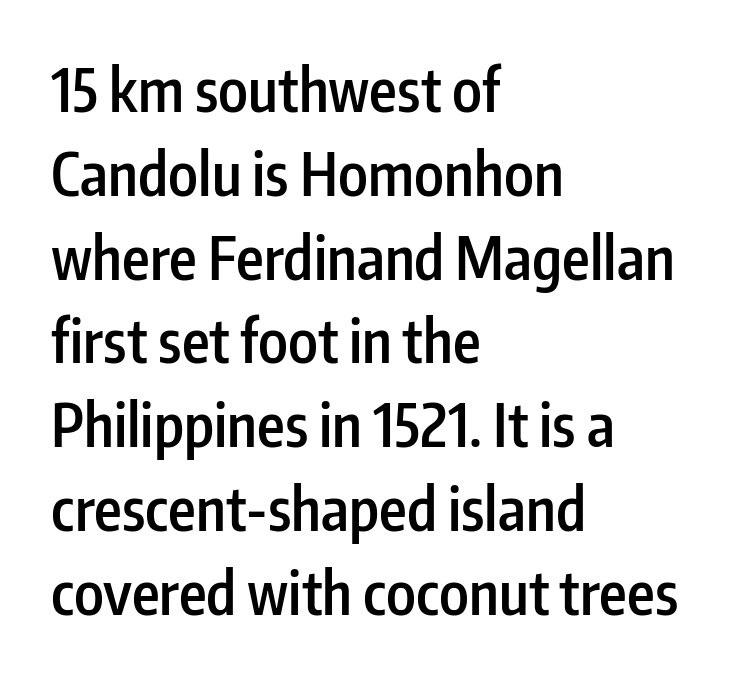
Posture: upright roman. As a designer I'd log this as weight 600, semibold. The typeface chosen for these lines omits serifs. Between one letter and the next there's only the usual sliver of space.
